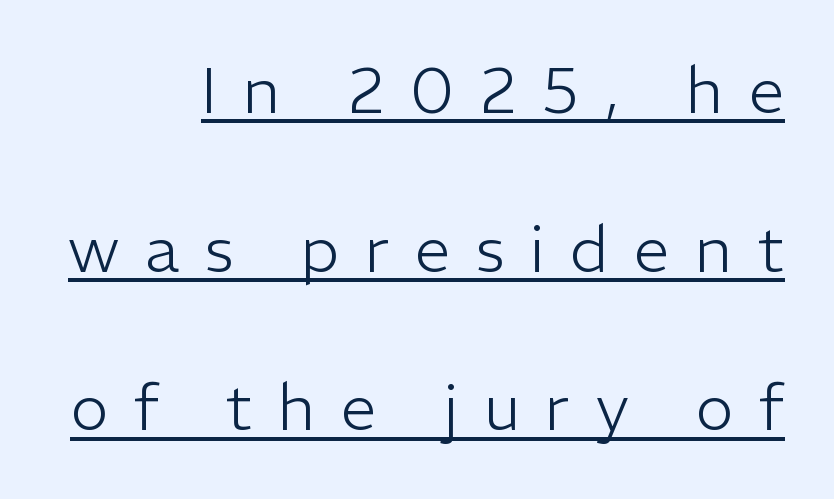
The image shows 64 px light sans-serif type, upright; set right-aligned, loose line spacing (2.48x), unusually wide letter spacing (+0.4 em), underlined; low stroke contrast and a medium x-height.
